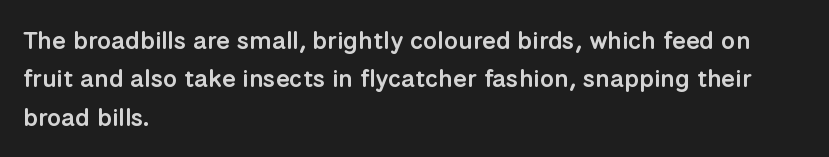
Q: Is the text bold? A: Semi-bold.
Q: Is the text italic (slanted)? A: No, it is upright.
Q: Is the text underlined? A: No.
Q: How is the paragraph aligned? A: Left-aligned.
Q: Is the spacing between letters normal or unusually wide? A: Normal.
Q: Is the spacing between lines tight, normal or loose? A: Normal.
